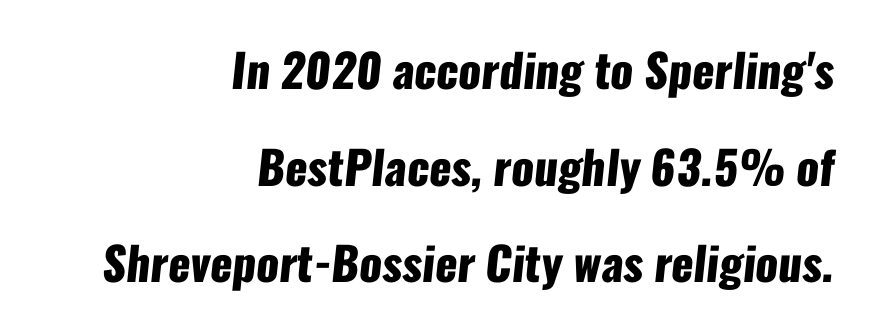
The image shows 46 px heavy, condensed sans-serif type; set right-aligned, loose line spacing (2.1x), normal letter spacing, not underlined; low stroke contrast and a medium x-height.
